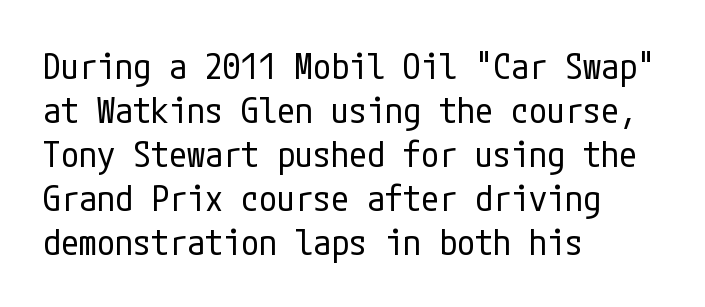
Q: Is the text bold? A: No.
Q: Is the text italic (slanted)? A: No, it is upright.
Q: Is the typeface a serif or a sans-serif typeface? A: Sans-serif.
Q: Is the text underlined? A: No.
Q: How is the paragraph aligned? A: Left-aligned.
Q: Is the spacing between letters normal or unusually wide? A: Normal.
Q: Width (condensed, normal, or wide)? A: Condensed.
Q: Stroke contrast? A: Low.
Q: x-height? A: Medium.
